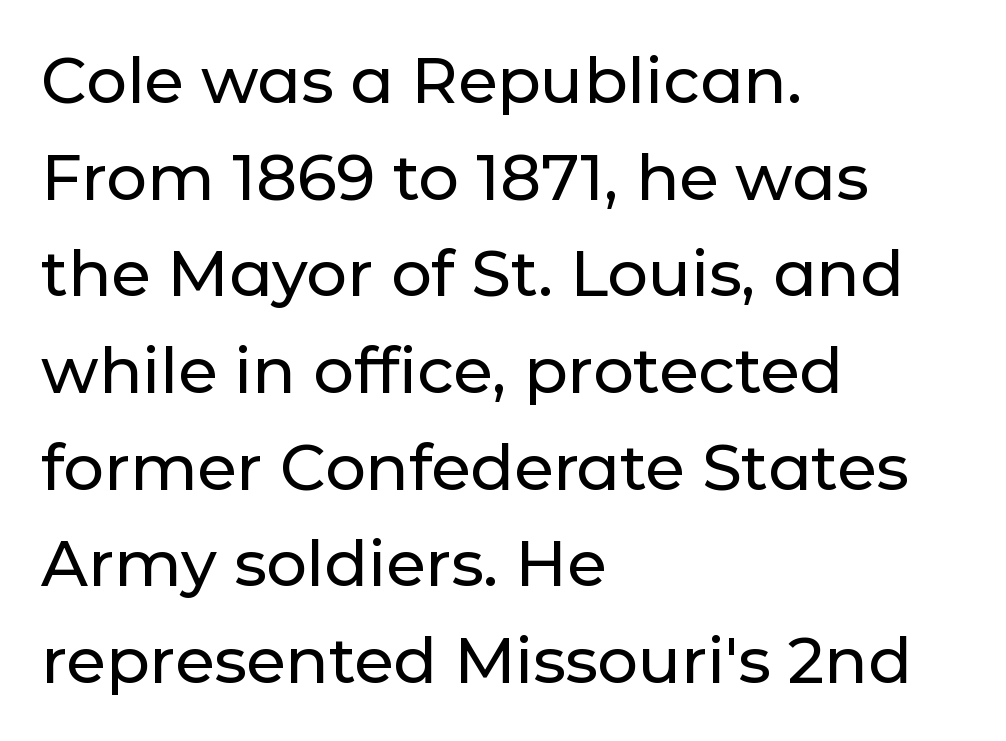
{"serif": "no", "italic": "no", "width": "normal", "stroke_contrast": "low", "x_height": "medium", "monospaced": "no", "underline": "no", "align": "left", "line_spacing": "normal", "line_spacing_ratio": 1.51, "letter_spacing": "normal", "letter_spacing_em": 0.0, "glyph_px": 64}
